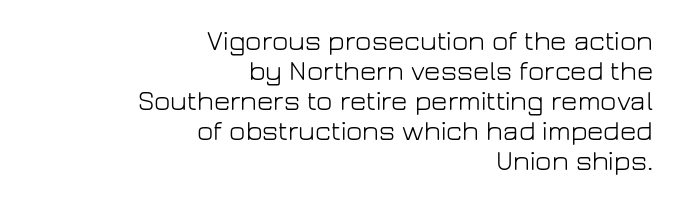
The setting favours the right margin, as signatures and pull-quotes sometimes do. Decoration check: the copy has no underline. Is the type heavy? It reads as light-to-regular instead. The passage shown has conventional tracking throughout. Ascenders rise straight up at ninety degrees. You could not count columns in this text — the font is proportionally spaced.
